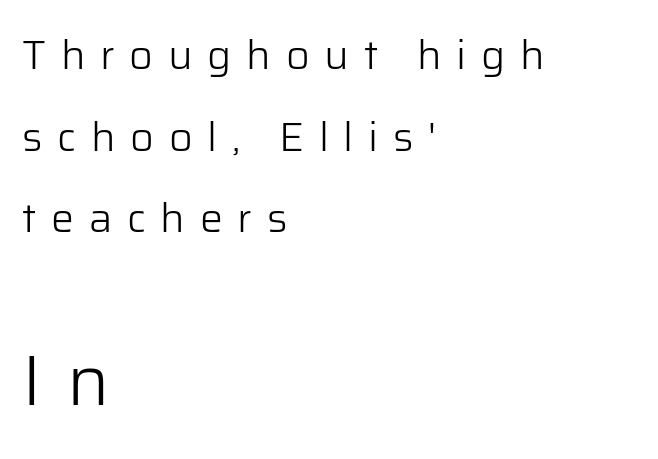
Q: Is the text bold? A: No.
Q: Is the text italic (slanted)? A: No, it is upright.
Q: Is the typeface a serif or a sans-serif typeface? A: Sans-serif.
Q: Is the text underlined? A: No.
Q: How is the paragraph aligned? A: Left-aligned.
Q: Is the spacing between letters normal or unusually wide? A: Unusually wide.
Q: Is the spacing between lines tight, normal or loose? A: Loose.
Q: Which block of text is set in a larger size, the first (top) or the second (bottom)? A: The second (bottom) one.
Q: Width (condensed, normal, or wide)? A: Normal.
Q: Stroke contrast? A: Low.
Q: x-height? A: Medium.
Q: Monospaced? A: No.
